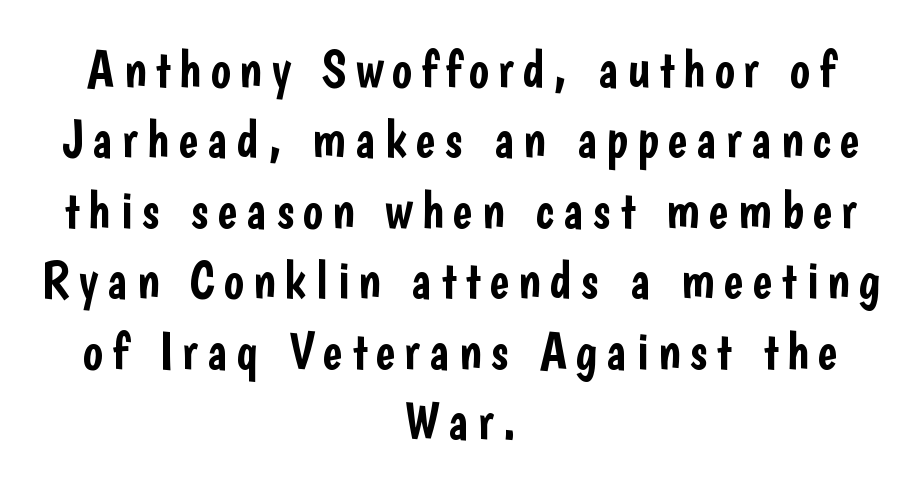
{"serif": "no", "italic": "no", "width": "condensed", "stroke_contrast": "low", "x_height": "medium", "monospaced": "no", "underline": "no", "align": "center", "line_spacing": "normal", "line_spacing_ratio": 1.33, "glyph_px": 53}
